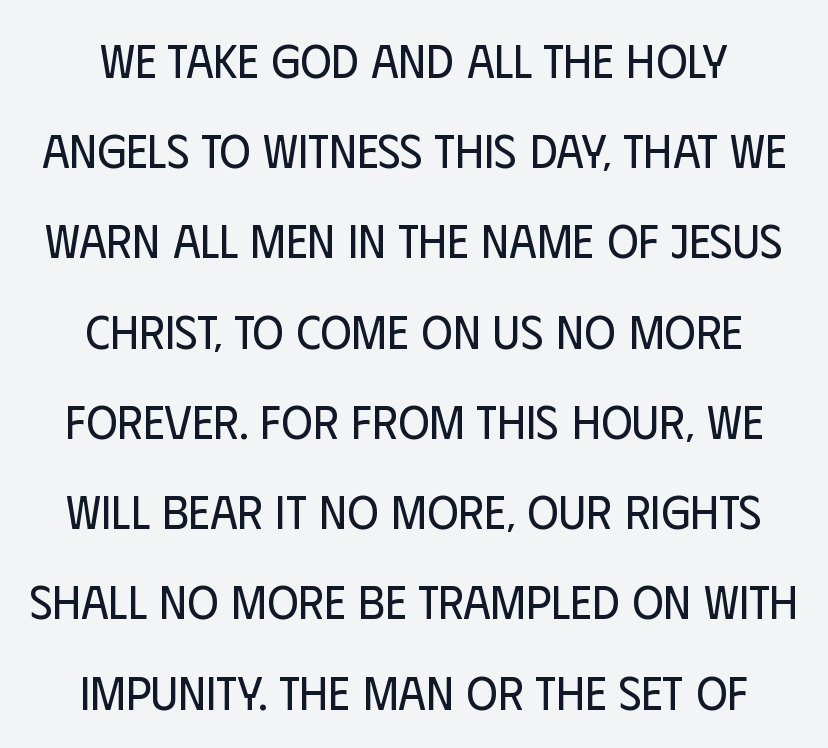
The image shows 48 px regular-weight, condensed sans-serif type, upright; set line spacing 1.88x, normal letter spacing, not underlined; low stroke contrast and a large x-height.
